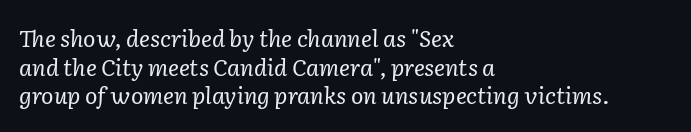
Q: Is the text bold? A: No.
Q: Is the text italic (slanted)? A: Yes, it leans right by about 2 degrees.
Q: Is the text underlined? A: No.
Q: How is the paragraph aligned? A: Left-aligned.
Q: Is the spacing between letters normal or unusually wide? A: Normal.
